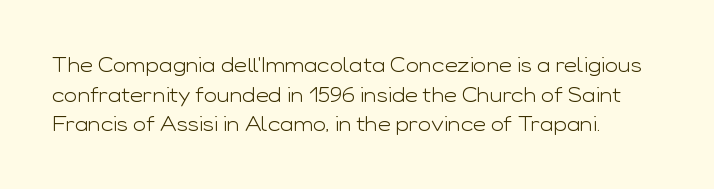
The image shows 20 px text type, upright; set normal line spacing (1.48x), normal letter spacing, not underlined.
